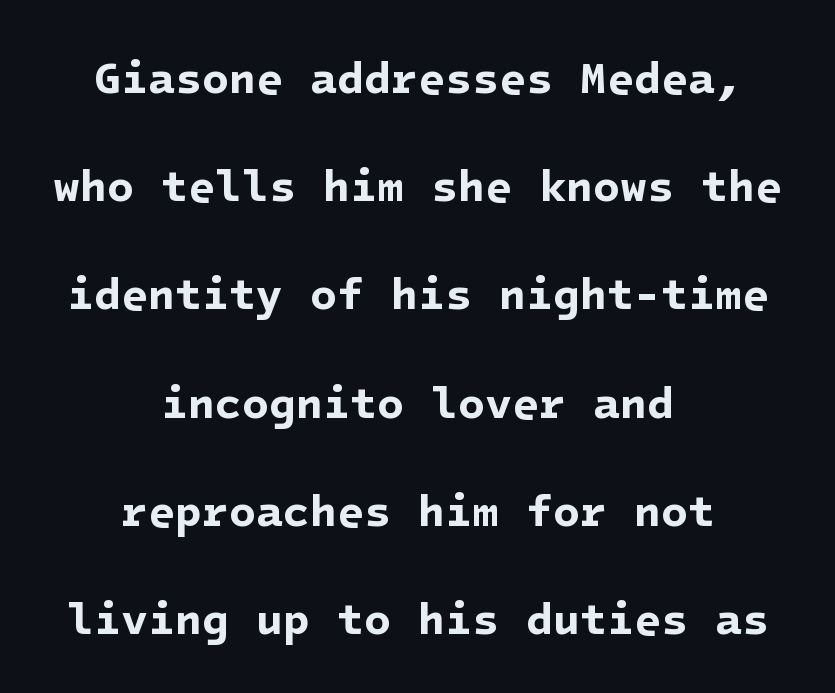
The image shows 44 px bold sans-serif type; set centered, loose line spacing (2.46x), normal letter spacing, not underlined; low stroke contrast and a medium x-height.
